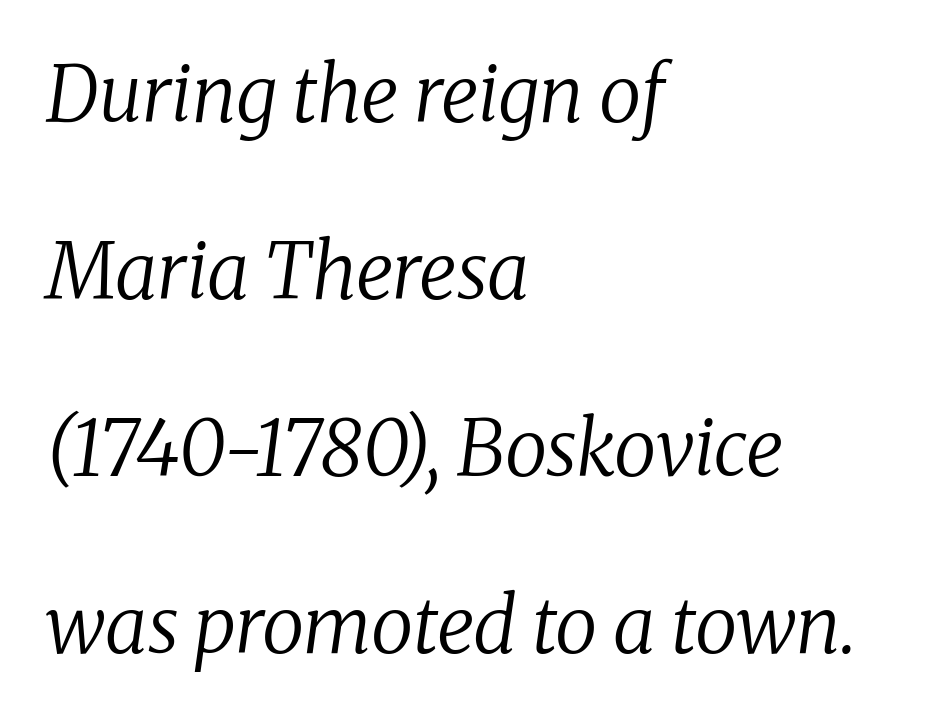
Q: Is the text bold? A: No.
Q: Is the text italic (slanted)? A: Yes, it leans right by about 8 degrees.
Q: Is the typeface a serif or a sans-serif typeface? A: Serif.
Q: Is the text underlined? A: No.
Q: How is the paragraph aligned? A: Left-aligned.
Q: Is the spacing between letters normal or unusually wide? A: Normal.
Q: Is the spacing between lines tight, normal or loose? A: Loose.
Q: Width (condensed, normal, or wide)? A: Normal.
Q: Stroke contrast? A: Low.
Q: x-height? A: Medium.
Q: Monospaced? A: No.
